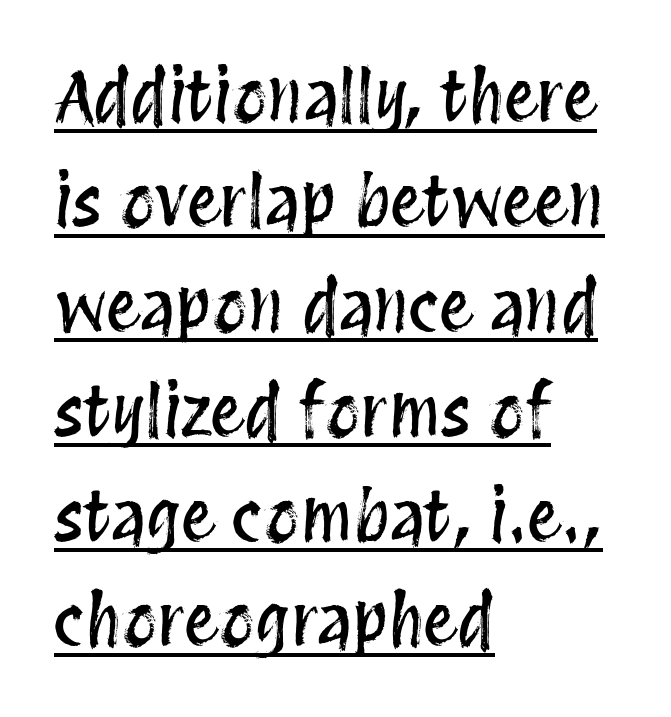
The passage shown has conventional tracking throughout. If you measured baseline to baseline, you'd find a middling distance. The glyphs are accompanied by a horizontal stroke just below them. Casual observation: everything's shoved over to the left. Do the characters align in a grid? No, the font is proportional. The lettering holds an erect, upright posture throughout.
